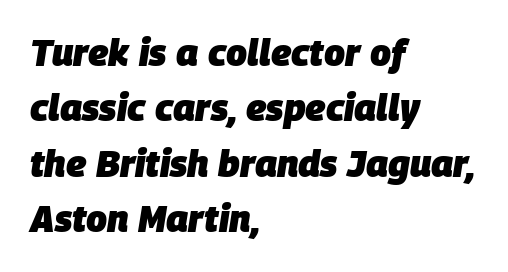
The glyphs have the mass of a bold cut. The line-height multiplier appears to be the usual default. A clean baseline with only descenders dipping below it. Horizontally, the lines are justified to the leading edge only.
